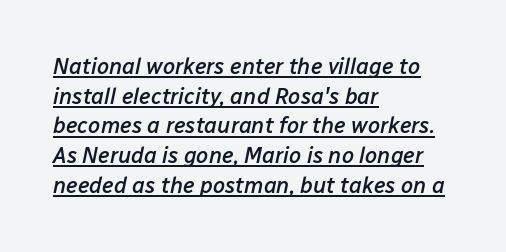
Q: Is the text bold? A: Semi-bold.
Q: Is the text italic (slanted)? A: Yes, it leans right by about 12 degrees.
Q: Is the text underlined? A: Yes.
Q: How is the paragraph aligned? A: Left-aligned.
Q: Is the spacing between letters normal or unusually wide? A: Normal.
Q: Is the spacing between lines tight, normal or loose? A: Normal.
